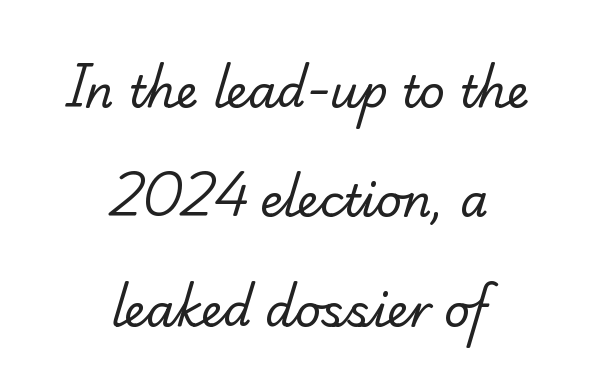
{"serif": "yes", "bold": "no", "weight": "regular", "width": "normal", "stroke_contrast": "low", "x_height": "small", "monospaced": "no", "underline": "no", "align": "center", "line_spacing": "loose", "line_spacing_ratio": 2.43, "letter_spacing": "normal", "letter_spacing_em": 0.0, "glyph_px": 45}
